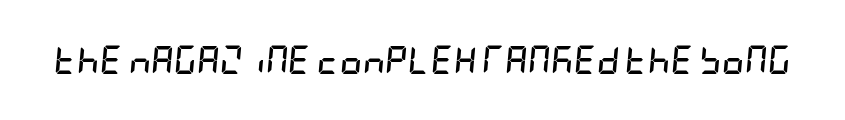
Q: Is the text bold? A: Yes.
Q: Is the text italic (slanted)? A: Yes, it leans right by about 5 degrees.
Q: Is the text underlined? A: No.
Q: Is the spacing between letters normal or unusually wide? A: Normal.
Q: Width (condensed, normal, or wide)? A: Condensed.
Q: Stroke contrast? A: Low.
Q: x-height? A: Large.
